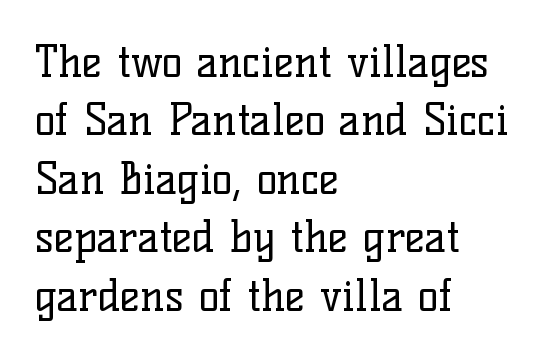
No extra ink here — the face is not bold. The passage shown has conventional tracking throughout. Each row of text sits above clean, open space. These lines stack with their left ends in a neat column. Summary of vertical rhythm: regular, with standard interline spacing.
